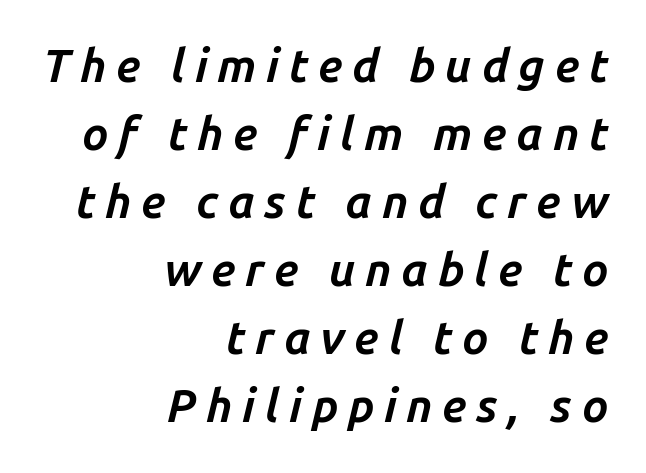
The image shows 46 px bold type, italic (leaning right); set right-aligned, normal line spacing (1.48x), unusually wide letter spacing (+0.21 em), not underlined; low stroke contrast and a medium x-height.
